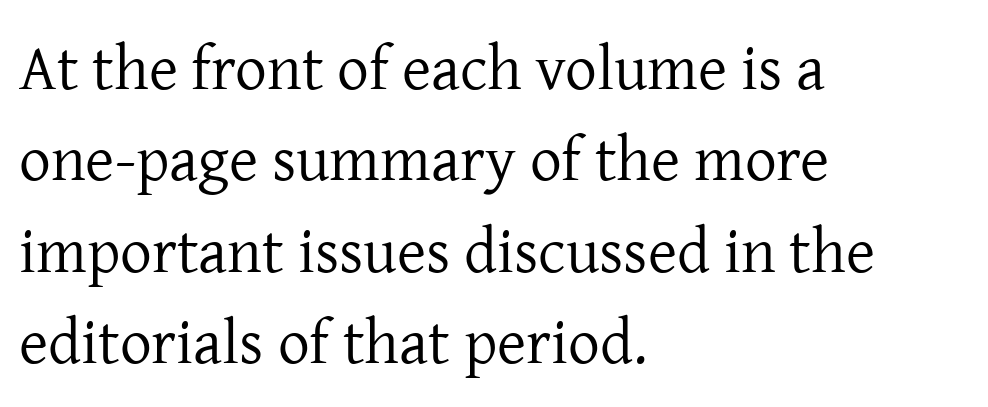
The specimen omits any rule beneath the text block's lines. Leftover space on each line is placed entirely after the last word. No heavy texture on the line: the type isn't bold. Yep, those are serifs on the letters. Italic? Not at all — the glyphs are vertical. Is this a fixed-width face? No — the glyphs have proportional, varying widths.
